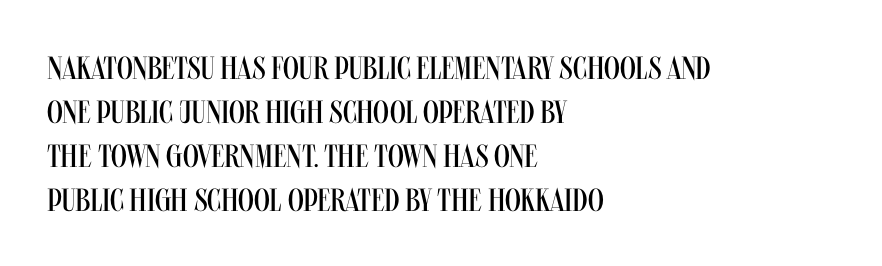
The face used here is a sans, in the tradition of grotesques and geometrics. What's the leading like? Ordinary, nothing unusual. The typography opts for an upright posture over an oblique one. In terms of letterspacing, this is plain default setting. The lines are quadded left.
